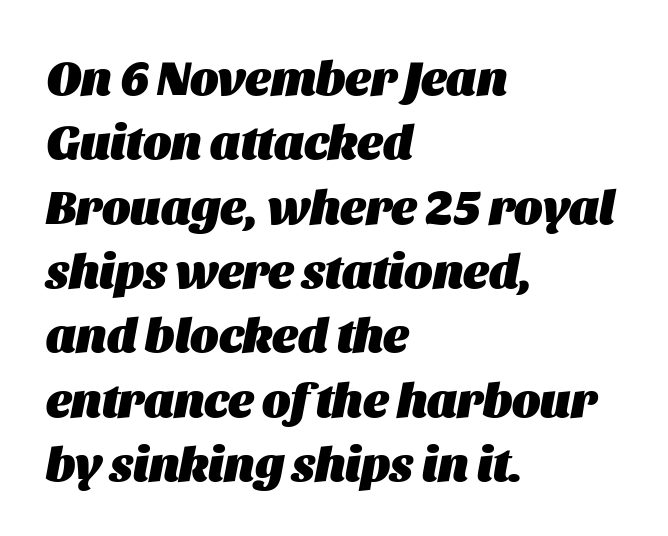
Line beginnings align vertically; line endings do not. These lines are rendered in a variable-pitch font. The line-height multiplier appears to be the usual default. If you drew a line through each stem, it would be angled. Glyph-to-glyph distance matches everyday printed text.
